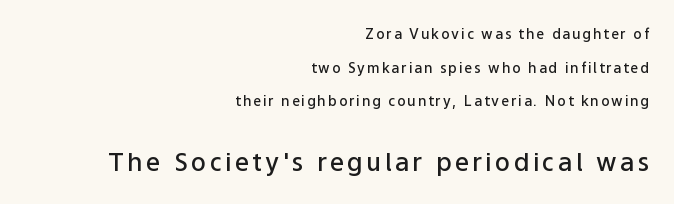
{"italic": "no", "bold": "semi", "underline": "no", "align": "right", "line_spacing": "loose", "line_spacing_ratio": 2.41, "larger_block": "second", "size_ratio": 1.79, "glyph_px": 25}
